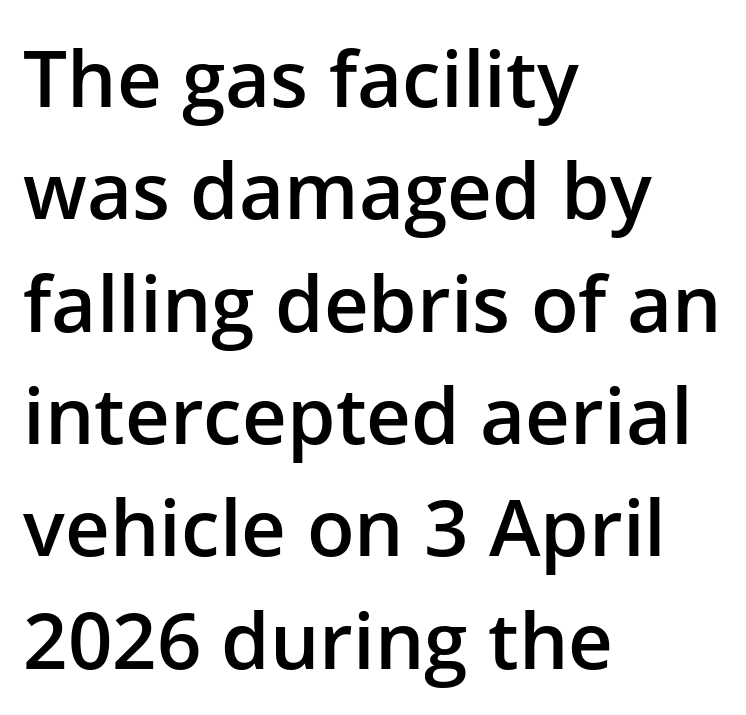
Q: Is the text bold? A: Semi-bold.
Q: Is the text italic (slanted)? A: No, it is upright.
Q: Is the typeface a serif or a sans-serif typeface? A: Sans-serif.
Q: Is the text underlined? A: No.
Q: How is the paragraph aligned? A: Left-aligned.
Q: Is the spacing between letters normal or unusually wide? A: Normal.
Q: Is the spacing between lines tight, normal or loose? A: Normal.
Q: Width (condensed, normal, or wide)? A: Normal.
Q: Stroke contrast? A: Low.
Q: x-height? A: Medium.
Q: Monospaced? A: No.
